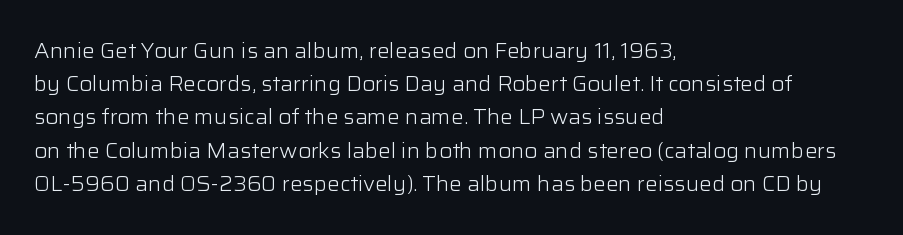
{"italic": "no", "bold": "no", "underline": "no", "align": "left", "line_spacing": "normal", "line_spacing_ratio": 1.58, "letter_spacing": "normal", "letter_spacing_em": 0.0, "glyph_px": 21}
